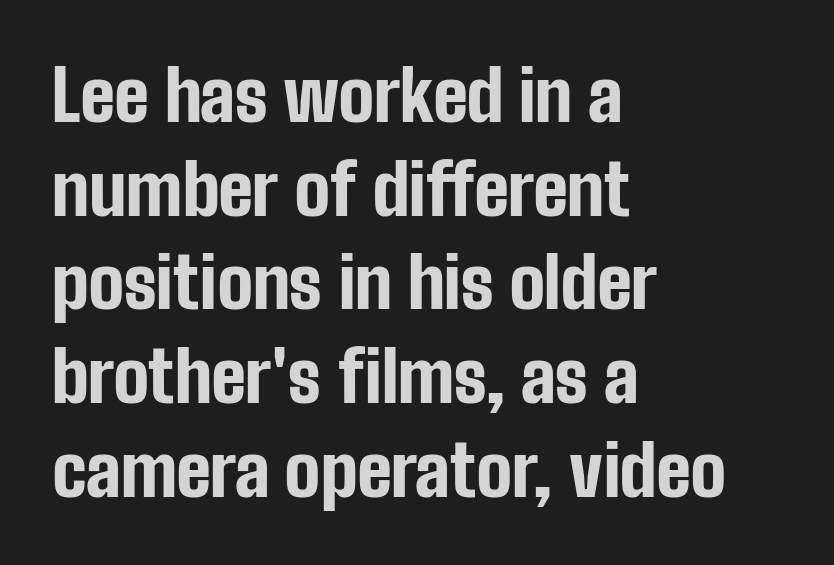
The image shows 71 px bold, condensed sans-serif type, upright; set left-aligned, normal line spacing (1.32x), normal letter spacing, not underlined; low stroke contrast and a medium x-height.
